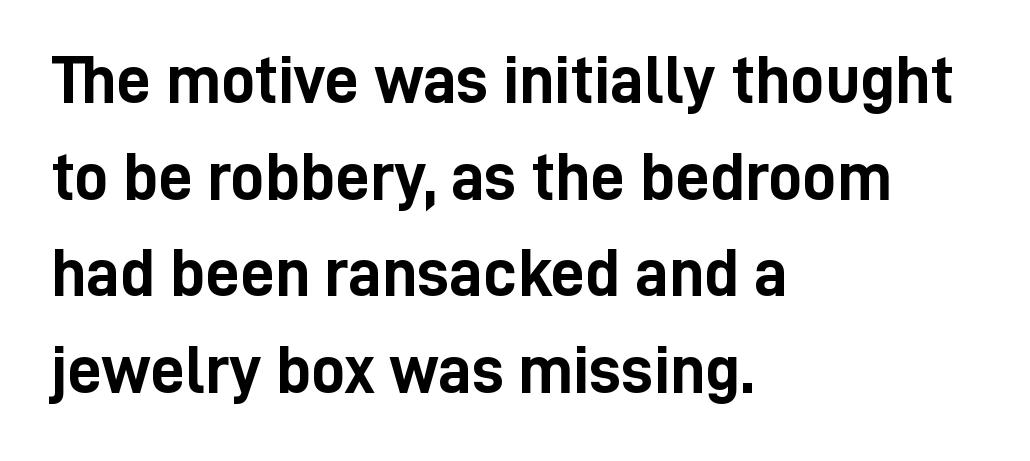
{"serif": "no", "italic": "no", "bold": "yes", "weight": "semibold", "width": "condensed", "stroke_contrast": "low", "x_height": "medium", "monospaced": "no", "underline": "no", "align": "left", "line_spacing": "normal", "line_spacing_ratio": 1.42, "letter_spacing": "normal", "letter_spacing_em": 0.0, "glyph_px": 68}
